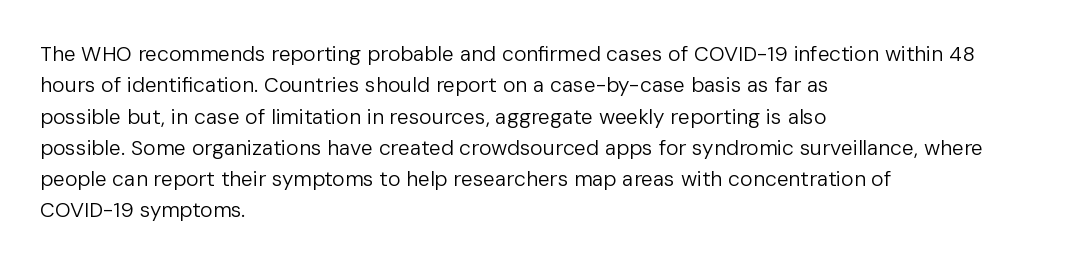
The image shows 21 px text type, upright; set left-aligned, normal line spacing (1.49x), normal letter spacing, not underlined.
